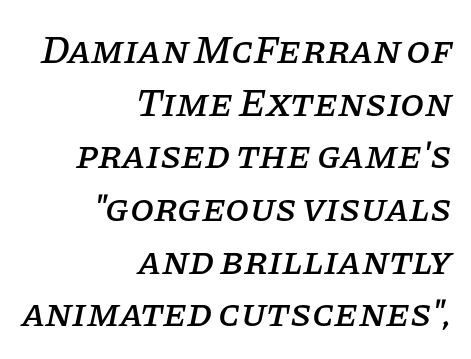
The line texture is even and compact thanks to regular tracking. The rendering anchors every line to the right-hand side. An italicized treatment has been applied to the whole sample. Note the varied advance widths — an 'i' is clearly narrower than an 'm'. What kind of face is this? One with serifs.
